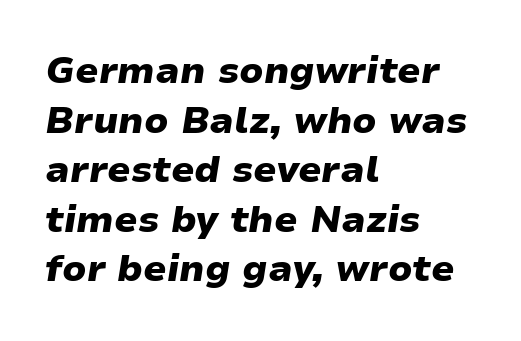
The image shows 37 px heavy, wide type, italic (leaning right); set left-aligned, normal line spacing (1.34x), normal letter spacing, not underlined; low stroke contrast and a medium x-height.
